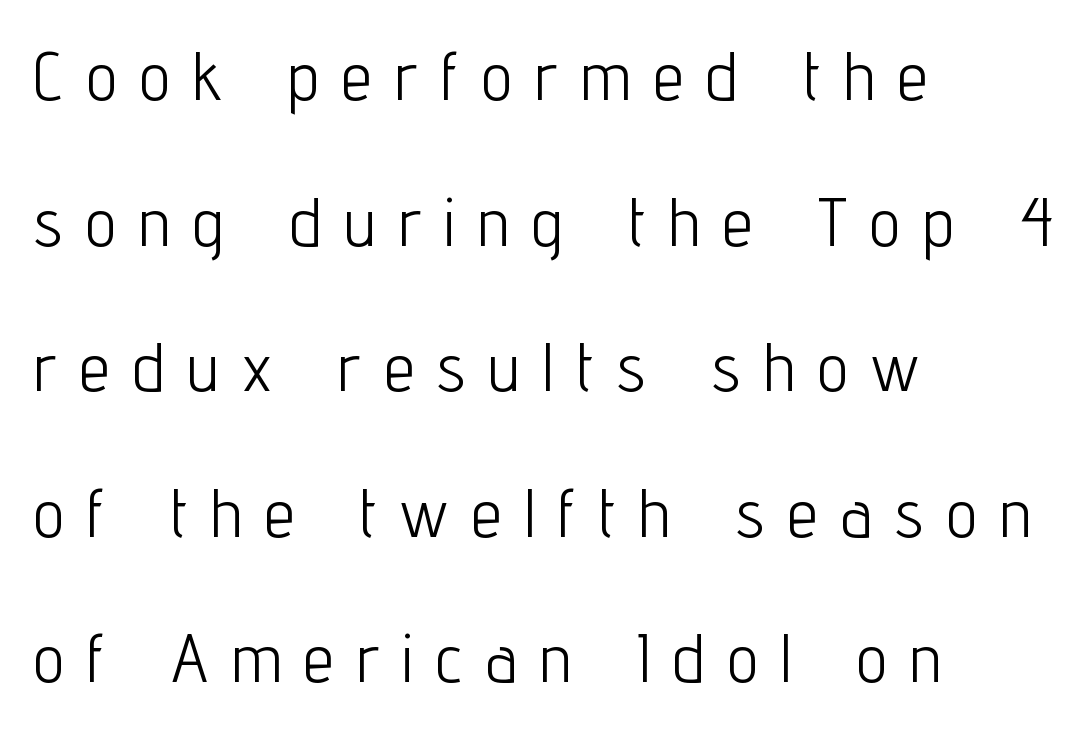
The image shows 68 px light, condensed sans-serif type, upright; set left-aligned, loose line spacing (2.14x), unusually wide letter spacing (+0.35 em), not underlined; low stroke contrast and a medium x-height.
